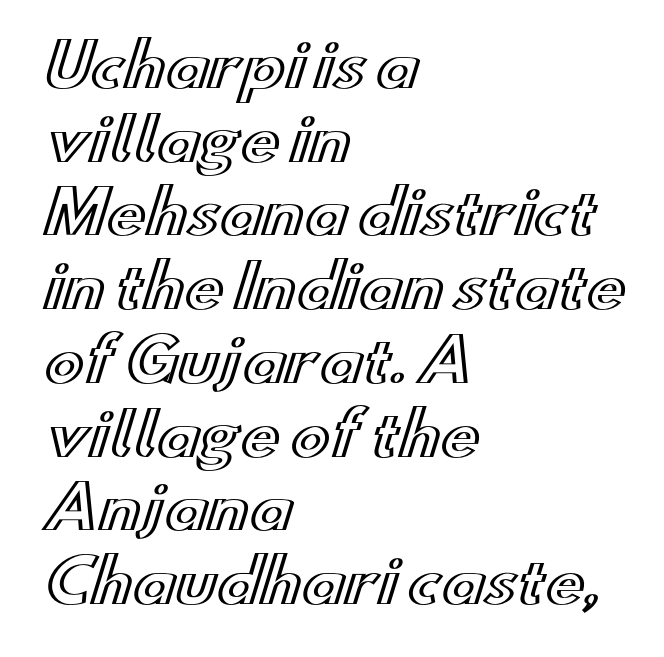
Q: Is the text italic (slanted)? A: Yes.
Q: Is the text underlined? A: No.
Q: How is the paragraph aligned? A: Left-aligned.
Q: Is the spacing between letters normal or unusually wide? A: Normal.
Q: Is the spacing between lines tight, normal or loose? A: Normal.
Q: Width (condensed, normal, or wide)? A: Wide.
Q: x-height? A: Small.
Q: Monospaced? A: No.
